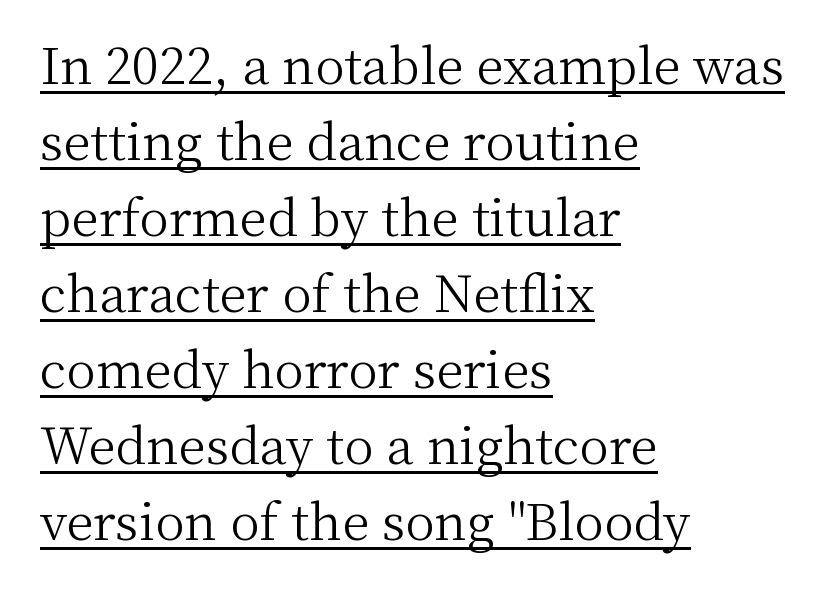
The image shows 50 px light serif type, upright; set left-aligned, normal line spacing (1.52x), normal letter spacing, underlined; medium stroke contrast and a medium x-height.
